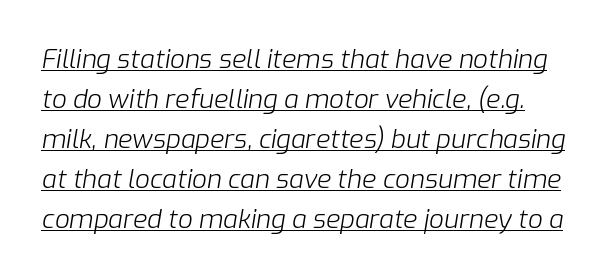
Descenders here cross a horizontal rule under the line. Look at the tracking — it's just the regular setting, nothing added. Caption: face not bold, strokes unweighted. Does the lettering tilt? It does — this is italic. One glance says typical: line gaps are just what's usual.
